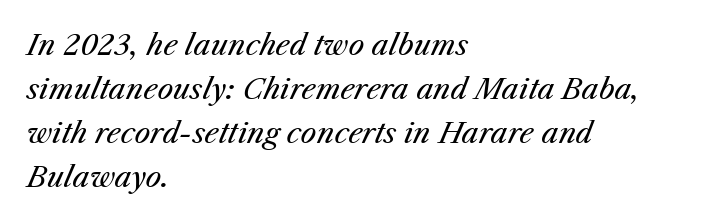
The image shows 28 px regular-weight type, italic (leaning right); set left-aligned, normal line spacing (1.57x), normal letter spacing, not underlined; medium stroke contrast and a medium x-height.
